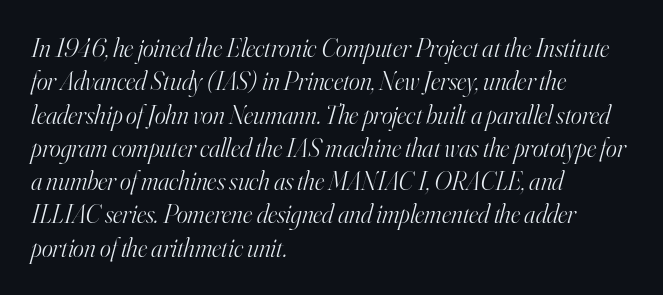
Notice how the stems are inclined rather than vertical — that's the hallmark of italics. Check the space under the baseline: it is left empty. These lines sit exactly where default settings would place them. The strokes are not fattened; the text isn't bold. Words appear dense and cohesive because spacing is normal. All the whitespace from short lines collects on the right.
